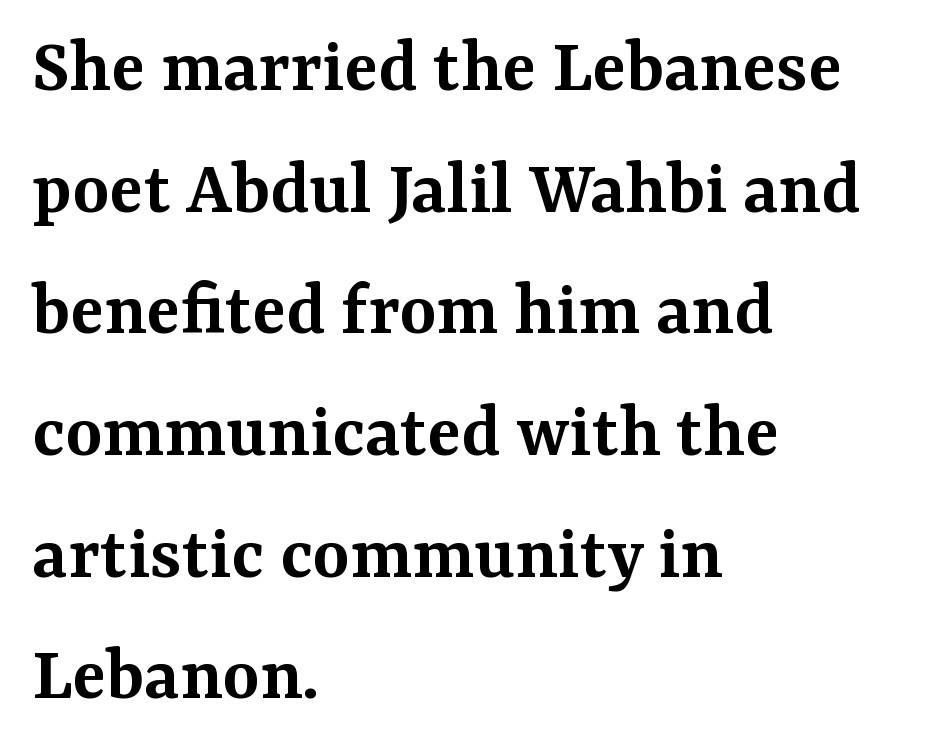
{"serif": "yes", "italic": "no", "bold": "semi", "weight": "semibold", "width": "normal", "stroke_contrast": "medium", "x_height": "medium", "monospaced": "no", "underline": "no", "align": "left", "line_spacing": "normal", "line_spacing_ratio": 1.54, "letter_spacing": "normal", "letter_spacing_em": 0.0, "glyph_px": 79}
